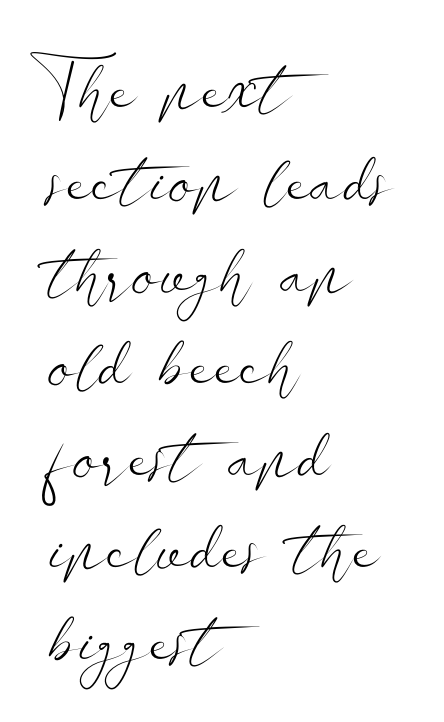
Q: Is the text bold? A: No.
Q: Is the text italic (slanted)? A: Yes.
Q: Is the typeface a serif or a sans-serif typeface? A: Sans-serif.
Q: Is the text underlined? A: No.
Q: How is the paragraph aligned? A: Left-aligned.
Q: Is the spacing between letters normal or unusually wide? A: Normal.
Q: Is the spacing between lines tight, normal or loose? A: Normal.
Q: Width (condensed, normal, or wide)? A: Wide.
Q: Stroke contrast? A: Low.
Q: x-height? A: Small.
Q: Monospaced? A: No.
